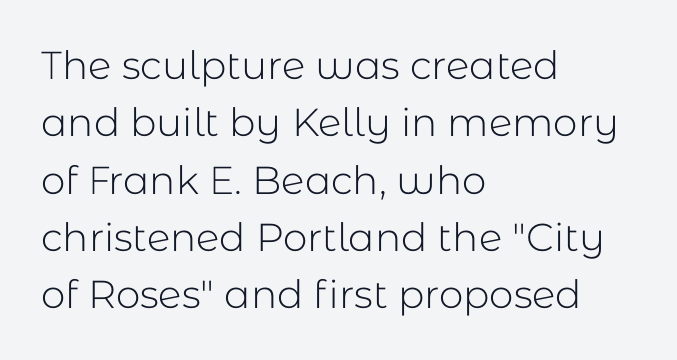
{"serif": "no", "italic": "no", "bold": "no", "weight": "light", "width": "normal", "stroke_contrast": "low", "x_height": "medium", "monospaced": "no", "underline": "no", "align": "left", "line_spacing": "normal", "line_spacing_ratio": 1.47, "letter_spacing": "normal", "letter_spacing_em": 0.0, "glyph_px": 39}
